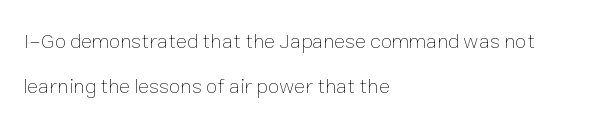
Designer's note — italics off, roman on. Interline gaps are noticeably wide in this sample. The string is rendered with underlining switched off. The passage is arranged the way most books set body copy — flush left. The face looks like a standard text weight, possibly lighter. Default kerning and tracking; the words read as compact shapes.
